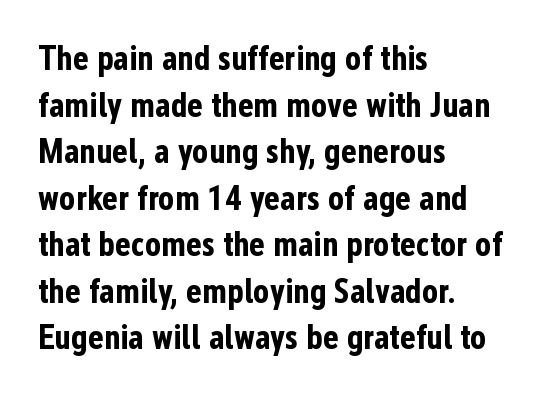
The image shows 34 px bold, condensed sans-serif type, upright; set left-aligned, normal line spacing (1.37x), normal letter spacing, not underlined; low stroke contrast and a medium x-height.
